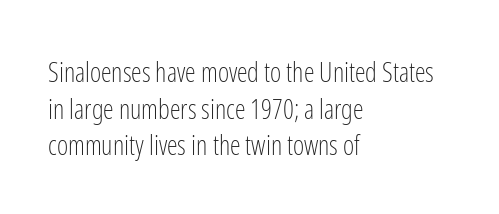
Reading down the block, your eye returns to a fixed left position each line. Do the letters lean? They stand straight. The strip under each line holds only bare page. Bold? No — there's no thickening of the strokes. Line spacing here is normal. Glyph-to-glyph distance matches everyday printed text.
